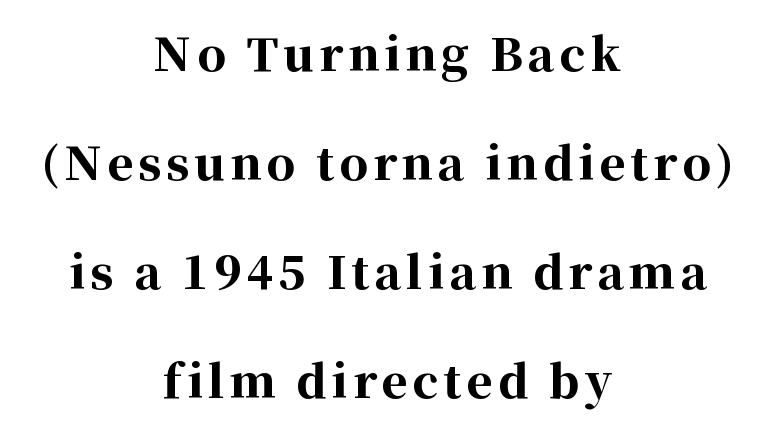
The image shows 45 px bold serif type, upright; set centered, loose line spacing (2.42x), not underlined; high stroke contrast and a medium x-height.
